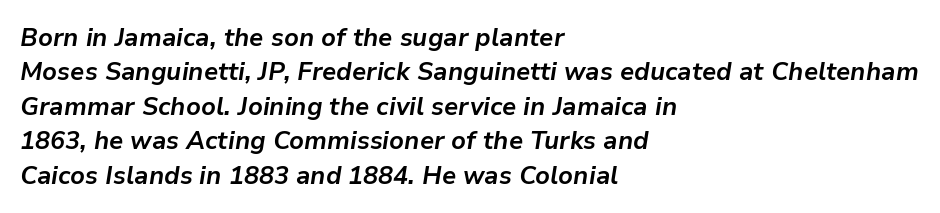
The image shows 25 px bold type, italic (leaning right); set left-aligned, normal line spacing (1.38x), normal letter spacing, not underlined.
